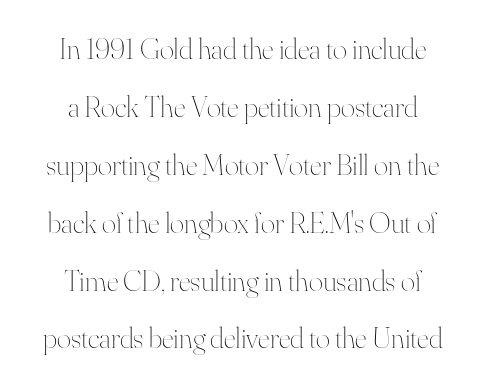
Notice how the passage keeps no hard edge, just a central spine. The characters are drawn with everyday or finer stroke widths. Only glyphs here, with clear space below each row. Nothing unusual about the tracking: characters are spaced as the font intends.
